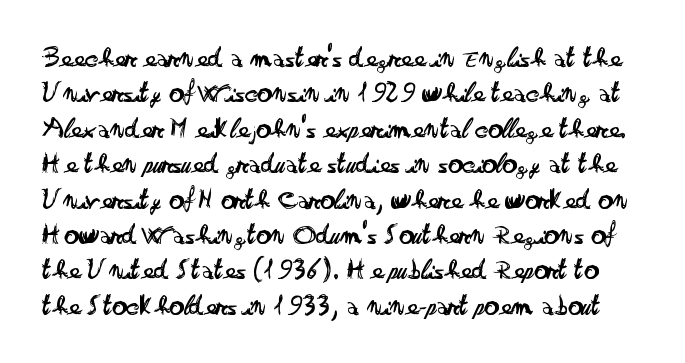
The image shows 29 px regular-weight, wide sans-serif type, upright; set line spacing 1.22x, normal letter spacing, not underlined; low stroke contrast and a small x-height.
